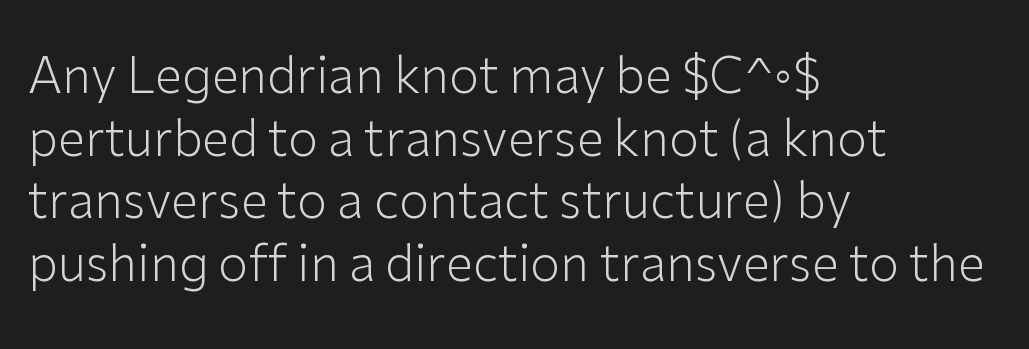
The image shows 49 px light sans-serif type, upright; set left-aligned, normal line spacing (1.28x), normal letter spacing, not underlined; low stroke contrast and a medium x-height.
